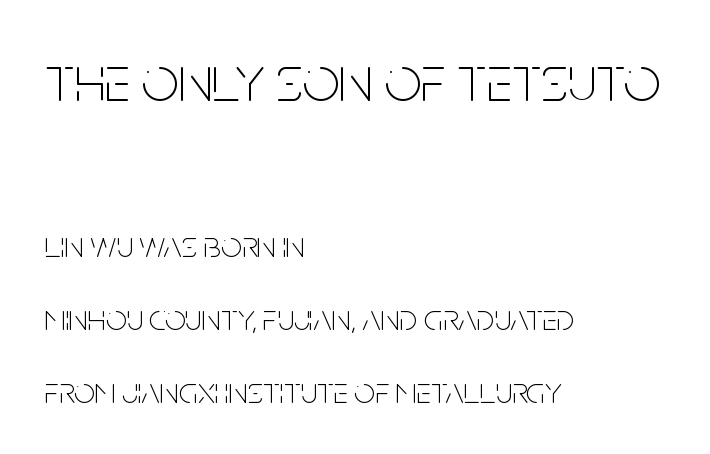
Q: Is the text bold? A: No.
Q: Is the text italic (slanted)? A: No, it is upright.
Q: Is the typeface a serif or a sans-serif typeface? A: Sans-serif.
Q: Is the text underlined? A: No.
Q: How is the paragraph aligned? A: Left-aligned.
Q: Is the spacing between letters normal or unusually wide? A: Normal.
Q: Is the spacing between lines tight, normal or loose? A: Loose.
Q: Which block of text is set in a larger size, the first (top) or the second (bottom)? A: The first (top) one.
Q: Width (condensed, normal, or wide)? A: Condensed.
Q: Stroke contrast? A: Low.
Q: x-height? A: Large.
Q: Monospaced? A: No.
